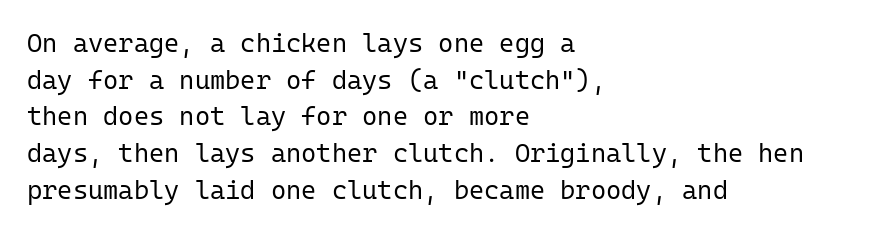
{"italic": "no", "bold": "no", "underline": "no", "align": "left", "line_spacing": "normal", "line_spacing_ratio": 1.41, "letter_spacing": "normal", "letter_spacing_em": 0.0, "glyph_px": 26}
